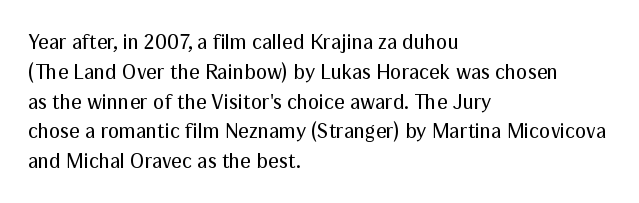
The image shows 21 px text type, upright; set left-aligned, normal line spacing (1.42x), normal letter spacing, not underlined.
